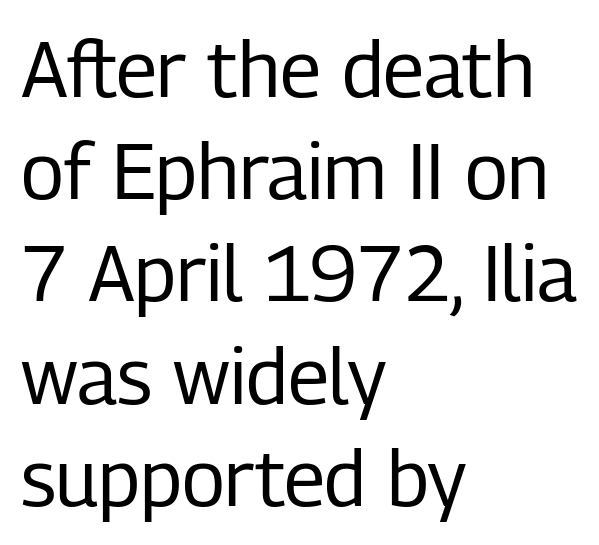
{"serif": "no", "italic": "no", "bold": "no", "weight": "regular", "width": "condensed", "stroke_contrast": "low", "x_height": "medium", "monospaced": "no", "underline": "no", "align": "left", "line_spacing": "normal", "line_spacing_ratio": 1.31, "letter_spacing": "normal", "letter_spacing_em": 0.0, "glyph_px": 78}
